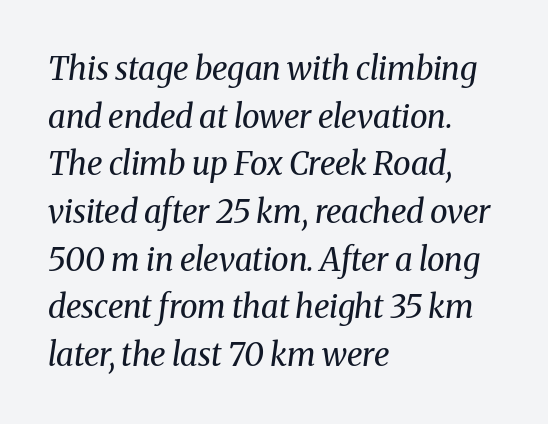
{"serif": "yes", "italic": "yes", "lean": "right", "slant_degrees": 8, "bold": "no", "weight": "regular", "width": "normal", "stroke_contrast": "medium", "x_height": "medium", "monospaced": "no", "underline": "no", "align": "left", "line_spacing": "normal", "line_spacing_ratio": 1.49, "letter_spacing": "normal", "letter_spacing_em": 0.0, "glyph_px": 32}
